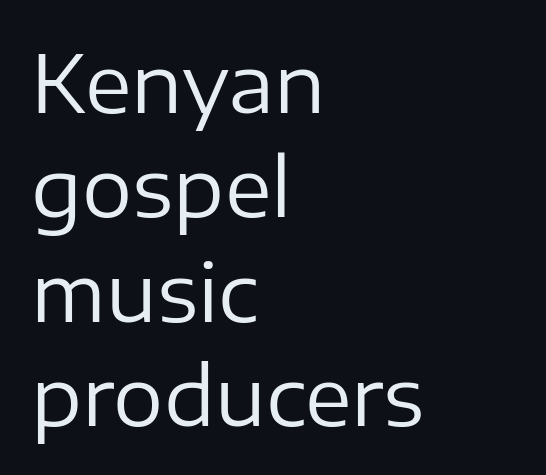
The image shows 79 px regular-weight sans-serif type, upright; set left-aligned, normal line spacing (1.32x), normal letter spacing, not underlined; low stroke contrast and a medium x-height.
